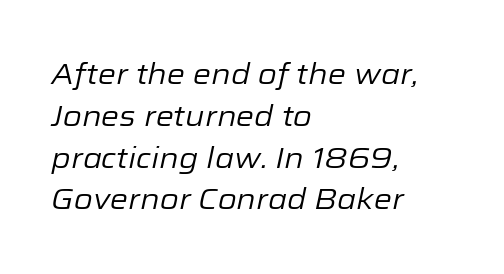
{"italic": "yes", "lean": "right", "slant_degrees": 12, "bold": "no", "weight": "regular", "width": "normal", "stroke_contrast": "low", "x_height": "medium", "monospaced": "no", "underline": "no", "align": "left", "line_spacing": "normal", "line_spacing_ratio": 1.44, "letter_spacing": "normal", "letter_spacing_em": 0.0, "glyph_px": 29}
